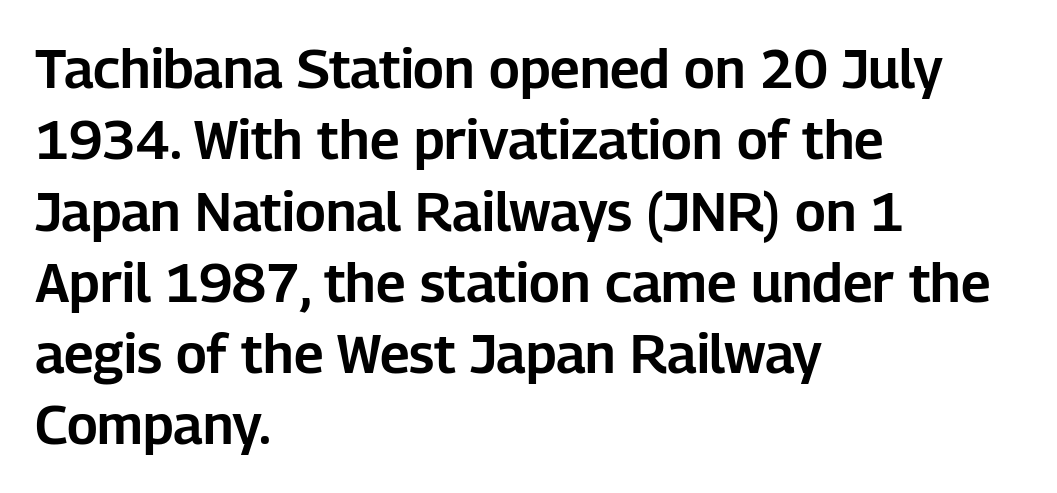
{"serif": "no", "italic": "no", "width": "normal", "stroke_contrast": "low", "x_height": "medium", "monospaced": "no", "underline": "no", "align": "left", "line_spacing": "normal", "line_spacing_ratio": 1.32, "letter_spacing": "normal", "letter_spacing_em": 0.0, "glyph_px": 54}
